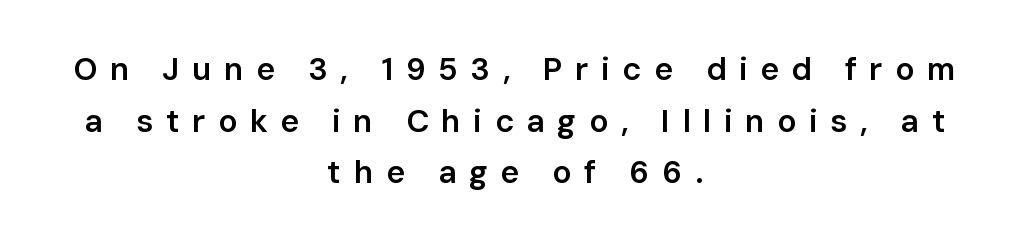
Line starts and ends both wander, symmetrically. Rows of type keep a routine distance in the vertical direction. The strokes are fattened partway — semibold, not bold. The letters stand straight up with perfectly vertical stems. Someone cranked the tracking dial way up on this one.
